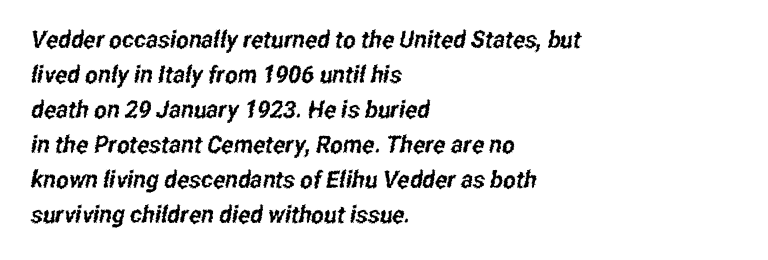
{"underline": "no", "align": "left", "line_spacing": "normal", "line_spacing_ratio": 1.46, "letter_spacing": "normal", "letter_spacing_em": 0.0, "glyph_px": 24}
